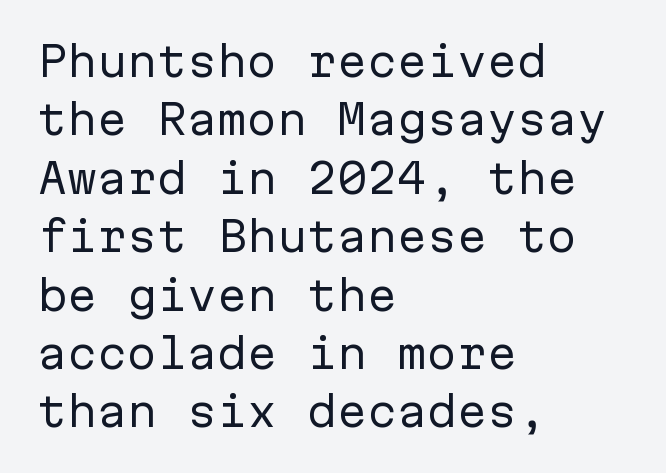
The image shows 40 px regular-weight sans-serif type, upright, monospaced; set left-aligned, normal line spacing (1.46x), normal letter spacing, not underlined; low stroke contrast and a medium x-height.
